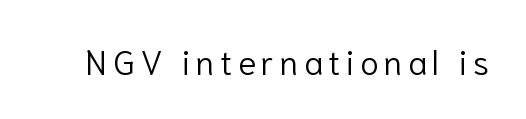
The rendering uses natural spacing where letterforms have individual widths. Nope, no serifs anywhere on these letters. Check under the words: just untouched page. This reads as an unemphasized weight, regular at the heaviest. The lettering stays uniformly vertical, giving the passage a roman look.
